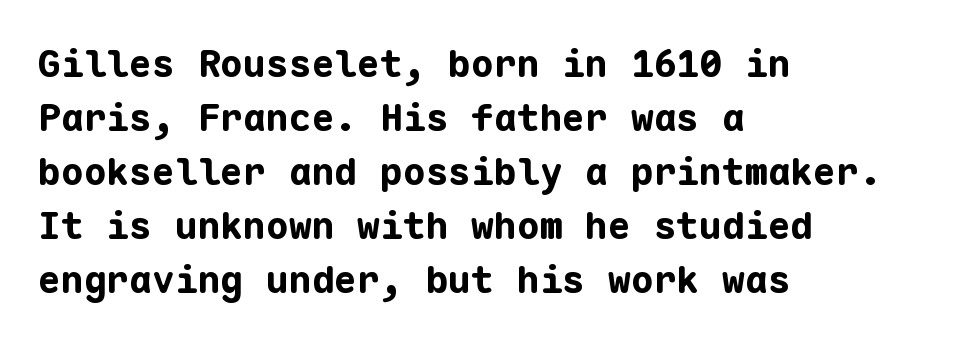
One-word summary of the alignment: left. A sans-serif font was chosen for this passage. The passage shown is typed in a monospace face where columns stay perfectly aligned. A typesetter would call this zero additional tracking.
